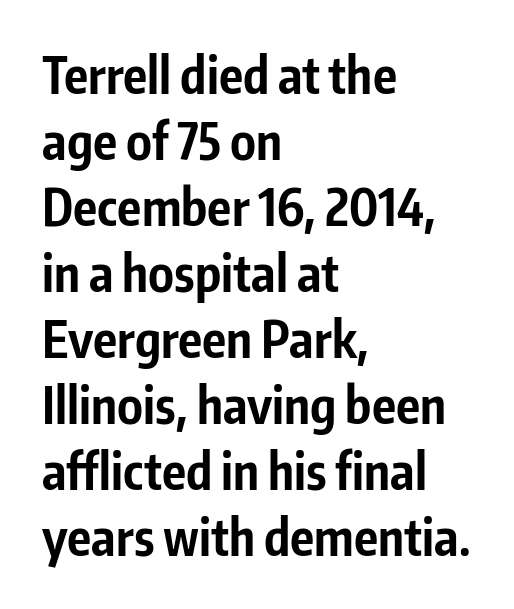
{"serif": "no", "italic": "no", "bold": "yes", "weight": "bold", "width": "condensed", "stroke_contrast": "low", "x_height": "medium", "monospaced": "no", "underline": "no", "align": "left", "line_spacing": "normal", "line_spacing_ratio": 1.32, "letter_spacing": "normal", "letter_spacing_em": 0.0, "glyph_px": 50}
